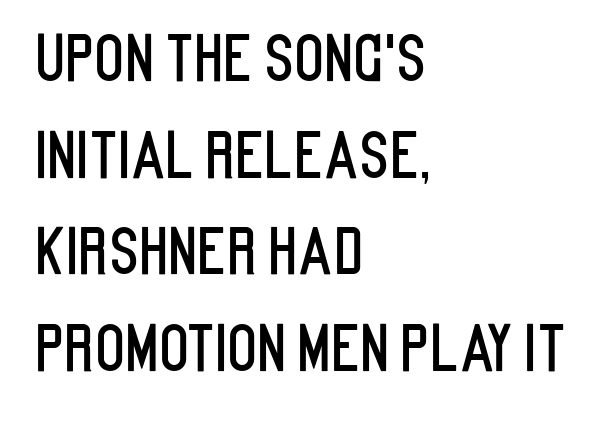
In terms of leading, this rendering sits right in the middle. Examine the stroke ends and you'll find no serifs. Horizontally, the lines are justified to the leading edge only. The letters sit at their default tracking, neither squeezed nor spread. A typesetter would call this proportional, since set widths differ per character.
